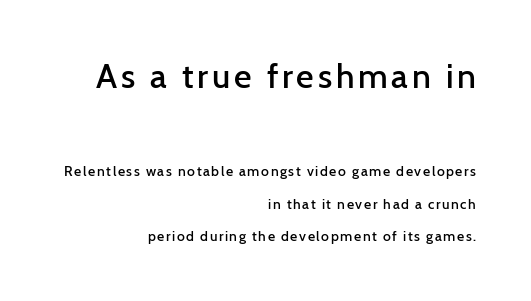
Q: Is the text bold? A: Semi-bold.
Q: Is the text italic (slanted)? A: No, it is upright.
Q: Is the typeface a serif or a sans-serif typeface? A: Sans-serif.
Q: Is the text underlined? A: No.
Q: How is the paragraph aligned? A: Right-aligned.
Q: Is the spacing between lines tight, normal or loose? A: Loose.
Q: Which block of text is set in a larger size, the first (top) or the second (bottom)? A: The first (top) one.
Q: Width (condensed, normal, or wide)? A: Normal.
Q: Stroke contrast? A: Low.
Q: x-height? A: Medium.
Q: Monospaced? A: No.
